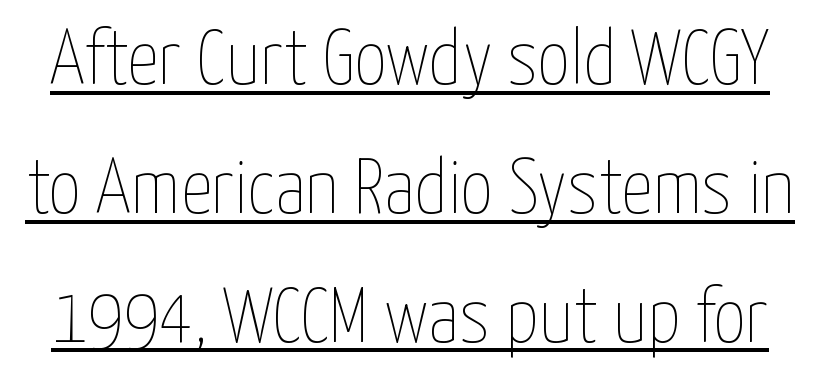
Q: Is the text bold? A: No.
Q: Is the text italic (slanted)? A: No, it is upright.
Q: Is the text underlined? A: Yes.
Q: Is the spacing between letters normal or unusually wide? A: Normal.
Q: Is the spacing between lines tight, normal or loose? A: Normal.
Q: Width (condensed, normal, or wide)? A: Condensed.
Q: Stroke contrast? A: Low.
Q: x-height? A: Medium.
Q: Monospaced? A: No.
